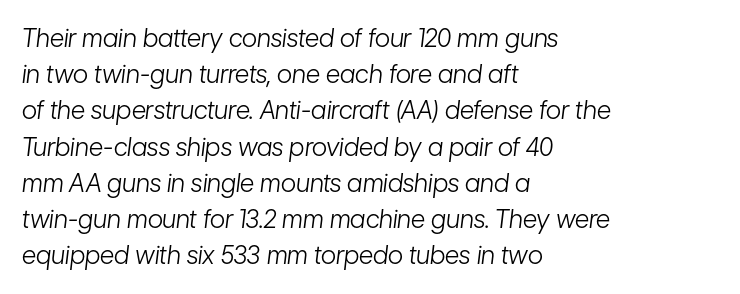
The image shows 25 px text type, italic (leaning right); set left-aligned, normal line spacing (1.45x), normal letter spacing, not underlined.
